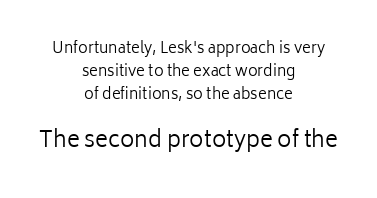
Q: Is the text bold? A: No.
Q: Is the text italic (slanted)? A: No, it is upright.
Q: Is the text underlined? A: No.
Q: How is the paragraph aligned? A: Centered.
Q: Is the spacing between letters normal or unusually wide? A: Normal.
Q: Is the spacing between lines tight, normal or loose? A: Normal.
Q: Which block of text is set in a larger size, the first (top) or the second (bottom)? A: The second (bottom) one.
